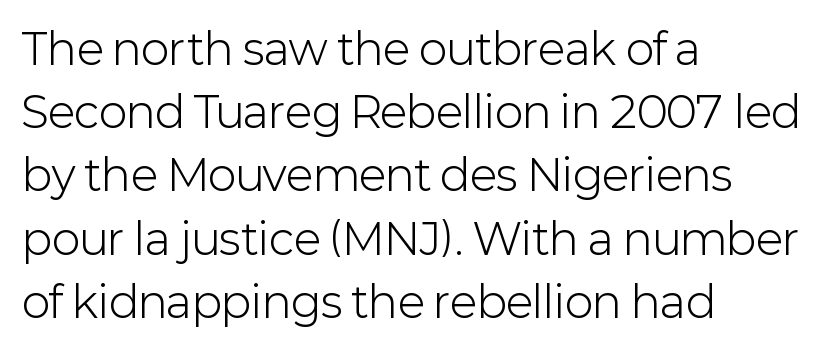
The image shows 43 px light sans-serif type, upright; set left-aligned, normal line spacing (1.47x), normal letter spacing, not underlined; low stroke contrast and a medium x-height.
